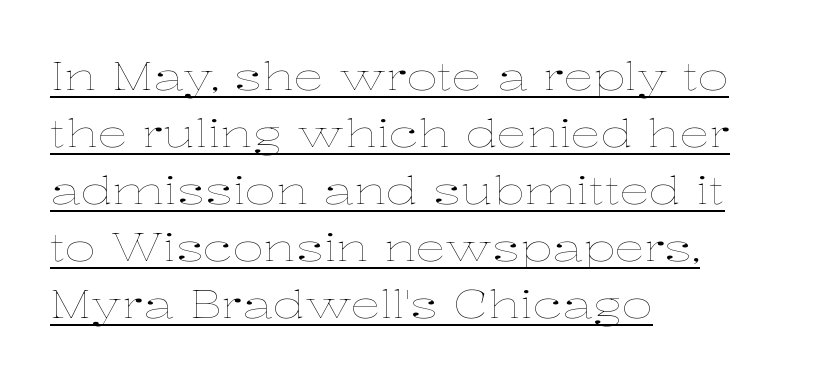
{"italic": "no", "bold": "no", "weight": "thin", "width": "wide", "stroke_contrast": "low", "x_height": "medium", "monospaced": "no", "underline": "yes", "align": "left", "line_spacing": "normal", "line_spacing_ratio": 1.5, "letter_spacing": "normal", "letter_spacing_em": 0.0, "glyph_px": 38}
